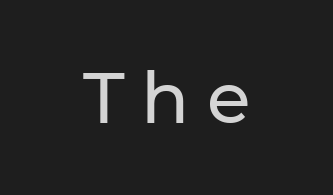
{"serif": "no", "italic": "no", "width": "normal", "stroke_contrast": "low", "x_height": "medium", "monospaced": "no", "underline": "no", "align": "center", "letter_spacing": "wide", "letter_spacing_em": 0.24, "glyph_px": 71}
